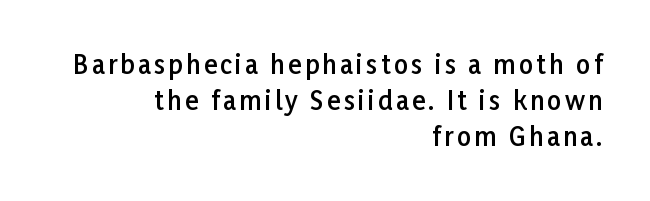
Q: Is the text bold? A: Semi-bold.
Q: Is the text italic (slanted)? A: No, it is upright.
Q: Is the text underlined? A: No.
Q: How is the paragraph aligned? A: Right-aligned.
Q: Is the spacing between lines tight, normal or loose? A: Normal.
